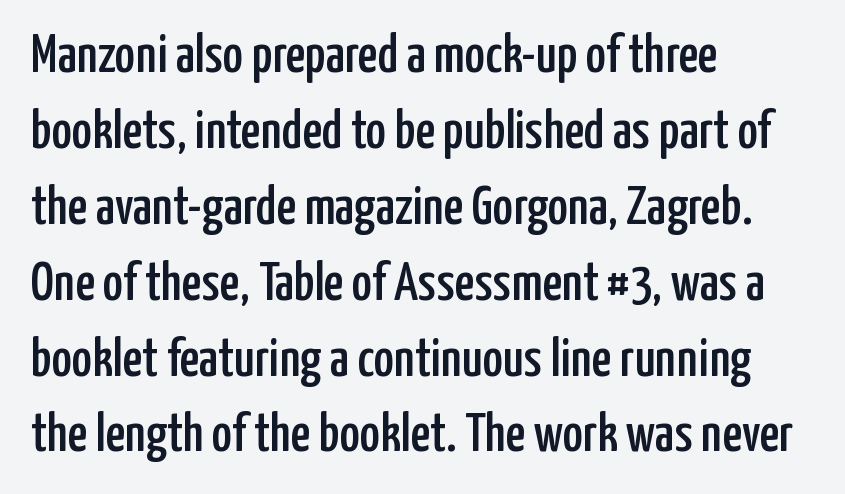
The lettering holds an erect, upright posture throughout. Letterform terminals end flat and unadorned throughout the passage. Letters rest on an invisible, unmarked baseline. Leading: standard.
